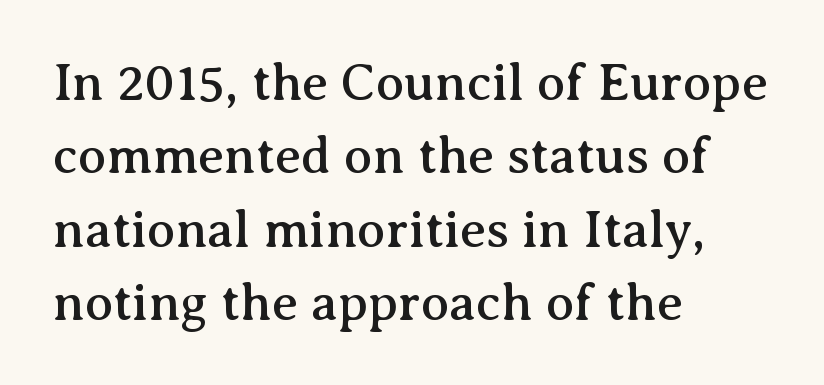
This sample is left-justified, so line endings fall wherever the words run out. Is this a fixed-width face? No — the glyphs have proportional, varying widths. In terms of letterform style, serifs are clearly present. Does the lettering tilt? It doesn't — this is upright. Check under the words: just untouched page. Nobody touched the tracking dial on this one.
